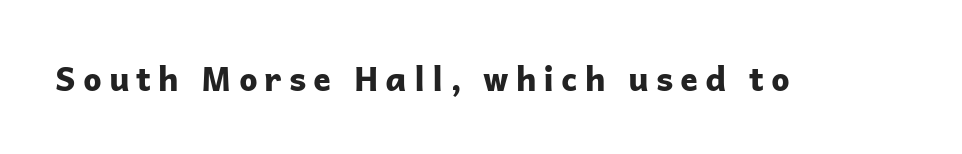
Q: Is the text bold? A: Yes.
Q: Is the text italic (slanted)? A: No, it is upright.
Q: Is the typeface a serif or a sans-serif typeface? A: Sans-serif.
Q: Is the text underlined? A: No.
Q: Is the spacing between letters normal or unusually wide? A: Unusually wide.
Q: Width (condensed, normal, or wide)? A: Normal.
Q: Stroke contrast? A: Low.
Q: x-height? A: Medium.
Q: Monospaced? A: No.
